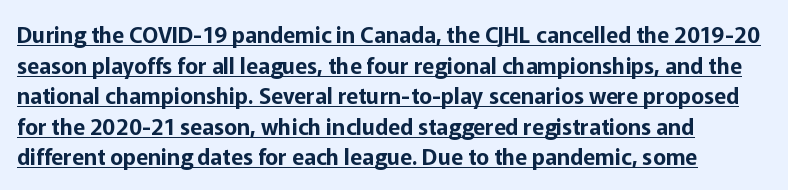
Q: Is the text italic (slanted)? A: No, it is upright.
Q: Is the text underlined? A: Yes.
Q: How is the paragraph aligned? A: Left-aligned.
Q: Is the spacing between letters normal or unusually wide? A: Normal.
Q: Is the spacing between lines tight, normal or loose? A: Normal.
